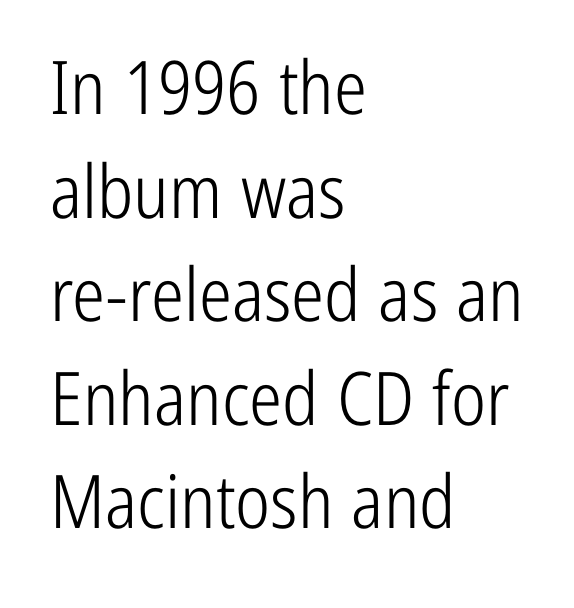
The image shows 74 px light, condensed sans-serif type, upright; set left-aligned, normal line spacing (1.4x), normal letter spacing, not underlined; low stroke contrast and a medium x-height.
